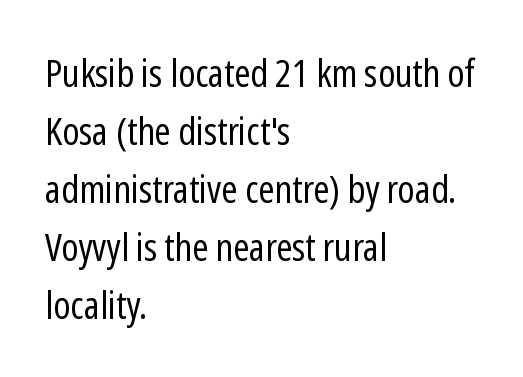
Between one letter and the next there's only the usual sliver of space. The characters are drawn with everyday or finer stroke widths. This sample keeps an unexceptional amount of space between lines. Does the type have serifs? No, each stem ends abruptly. Varying glyph widths throughout — classic text-font behaviour.
